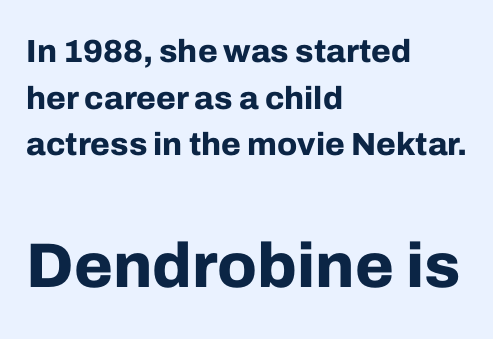
Q: Is the text bold? A: Yes.
Q: Is the text italic (slanted)? A: No, it is upright.
Q: Is the typeface a serif or a sans-serif typeface? A: Sans-serif.
Q: Is the text underlined? A: No.
Q: How is the paragraph aligned? A: Left-aligned.
Q: Is the spacing between letters normal or unusually wide? A: Normal.
Q: Is the spacing between lines tight, normal or loose? A: Normal.
Q: Which block of text is set in a larger size, the first (top) or the second (bottom)? A: The second (bottom) one.
Q: Width (condensed, normal, or wide)? A: Normal.
Q: Stroke contrast? A: Low.
Q: x-height? A: Medium.
Q: Monospaced? A: No.
